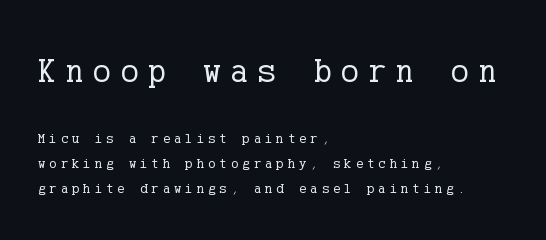
Q: Is the text bold? A: No.
Q: Is the text italic (slanted)? A: No, it is upright.
Q: Is the typeface a serif or a sans-serif typeface? A: Serif.
Q: Is the text underlined? A: No.
Q: How is the paragraph aligned? A: Left-aligned.
Q: Is the spacing between letters normal or unusually wide? A: Unusually wide.
Q: Which block of text is set in a larger size, the first (top) or the second (bottom)? A: The first (top) one.
Q: Width (condensed, normal, or wide)? A: Normal.
Q: Stroke contrast? A: Low.
Q: x-height? A: Medium.
